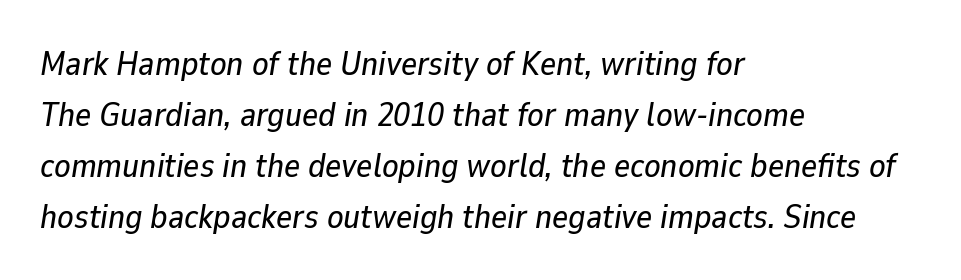
The passage shown leans; its letterforms are oblique. Between one letter and the next there's only the usual sliver of space. Every row of glyphs begins at an identical x-position on the left. The space between consecutive lines is moderate. Letters rest on an invisible, unmarked baseline.
